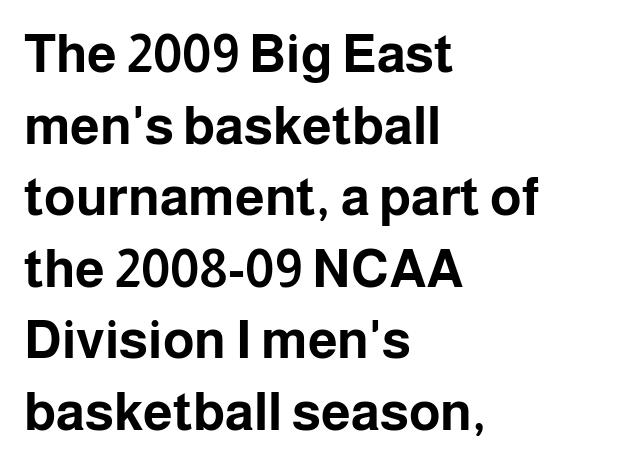
What's the leading like? Ordinary, nothing unusual. Posture: vertical. The rendering uses natural spacing where letterforms have individual widths. Does the weight exceed regular? Yes, all the way to bold. Is this a sans? Yes — the strokes have no serifs.
